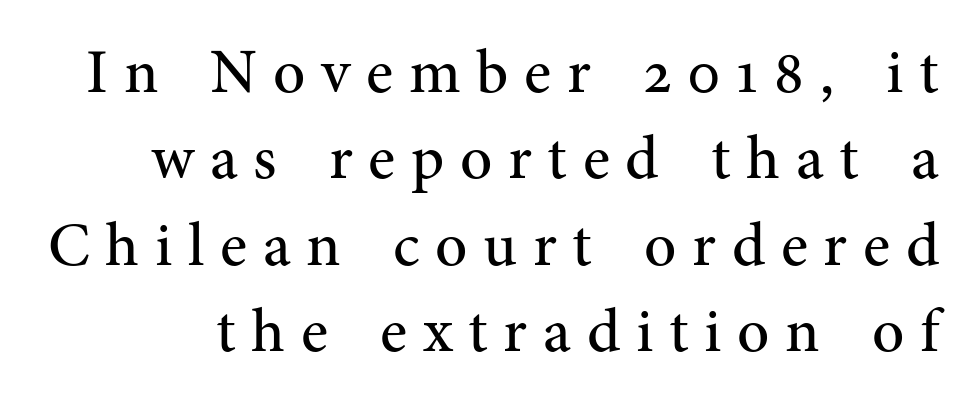
Font category for this specimen: serif. Someone cranked the tracking dial way up on this one. The letters advance in unequal steps, a hallmark of proportional type. Unlike italic type, these characters show no tilt at all.
